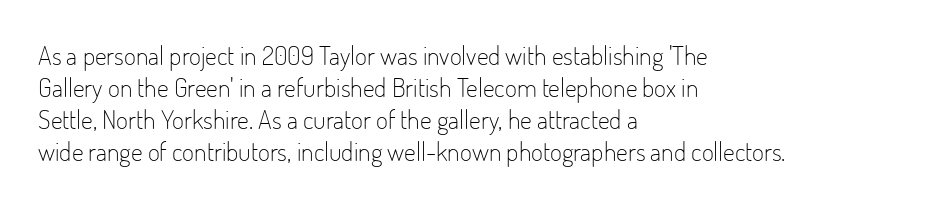
The passage shown is not underscored anywhere. Words appear dense and cohesive because spacing is normal. Alignment: flush left. Unlike italic type, these characters show no tilt at all.
